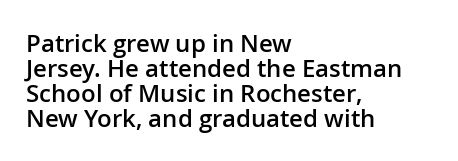
{"italic": "no", "bold": "semi", "underline": "no", "align": "left", "line_spacing": "tight", "line_spacing_ratio": 1.04, "letter_spacing": "normal", "letter_spacing_em": 0.0, "glyph_px": 24}
